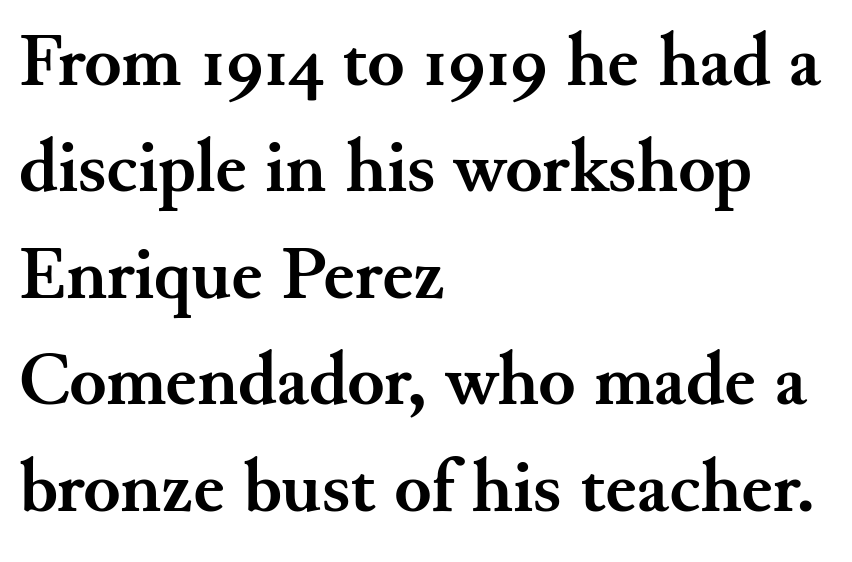
{"serif": "yes", "italic": "no", "bold": "yes", "weight": "semibold", "width": "normal", "stroke_contrast": "medium", "x_height": "small", "monospaced": "no", "underline": "no", "align": "left", "line_spacing": "normal", "line_spacing_ratio": 1.4, "letter_spacing": "normal", "letter_spacing_em": 0.0, "glyph_px": 76}
